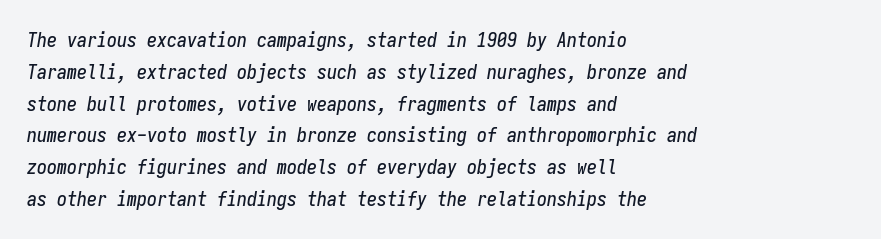
The image shows 20 px text type, italic (leaning right); set left-aligned, normal line spacing (1.59x), normal letter spacing, not underlined.
